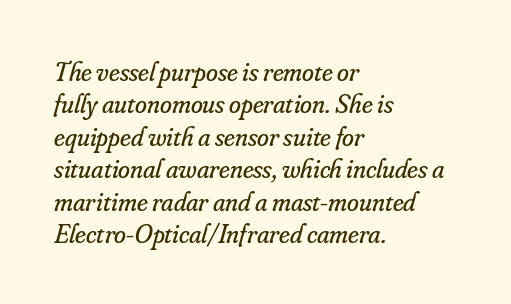
Q: Is the text bold? A: No.
Q: Is the text italic (slanted)? A: Yes, it leans right by about 16 degrees.
Q: Is the text underlined? A: No.
Q: How is the paragraph aligned? A: Left-aligned.
Q: Is the spacing between letters normal or unusually wide? A: Normal.
